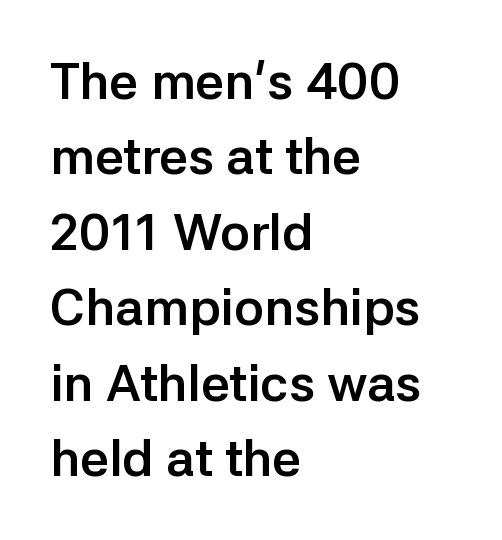
Q: Is the text bold? A: Yes.
Q: Is the text italic (slanted)? A: No, it is upright.
Q: Is the typeface a serif or a sans-serif typeface? A: Sans-serif.
Q: Is the text underlined? A: No.
Q: How is the paragraph aligned? A: Left-aligned.
Q: Is the spacing between letters normal or unusually wide? A: Normal.
Q: Is the spacing between lines tight, normal or loose? A: Normal.
Q: Width (condensed, normal, or wide)? A: Normal.
Q: Stroke contrast? A: Low.
Q: x-height? A: Medium.
Q: Monospaced? A: No.
